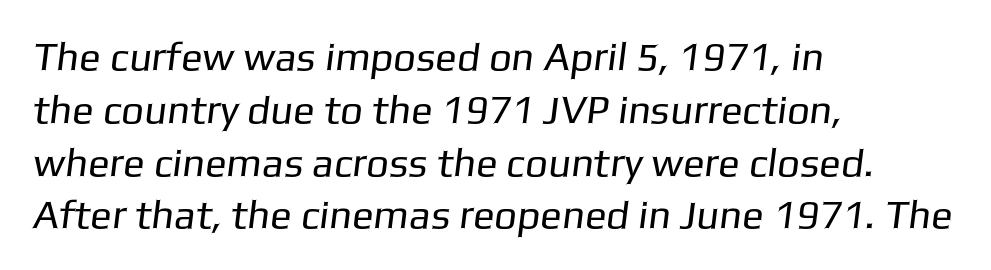
The image shows 40 px regular-weight sans-serif type; set left-aligned, normal line spacing (1.32x), normal letter spacing, not underlined; low stroke contrast and a medium x-height.
